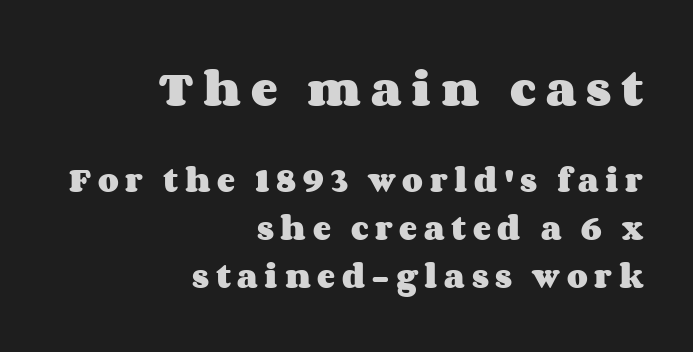
The face used here is proportionally spaced, like ordinary book or web type. Nope, not italic — everything's standing straight. Notice how thick the strokes are: this is what a full bold looks like. Which margin do the lines hug? The right one — the left edge is uneven. This layout puts the oversized block above and the modest block below. The type is letterspaced generously, with wide tracking.
